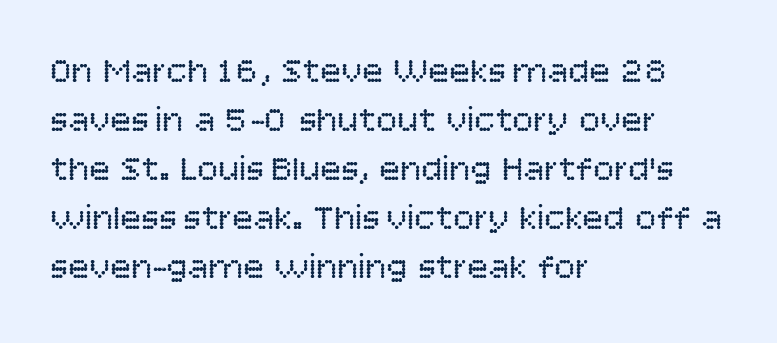
{"serif": "no", "italic": "no", "bold": "no", "weight": "regular", "width": "normal", "stroke_contrast": "low", "x_height": "large", "monospaced": "no", "underline": "no", "align": "left", "line_spacing": "normal", "line_spacing_ratio": 1.4, "letter_spacing": "normal", "letter_spacing_em": 0.0, "glyph_px": 35}
